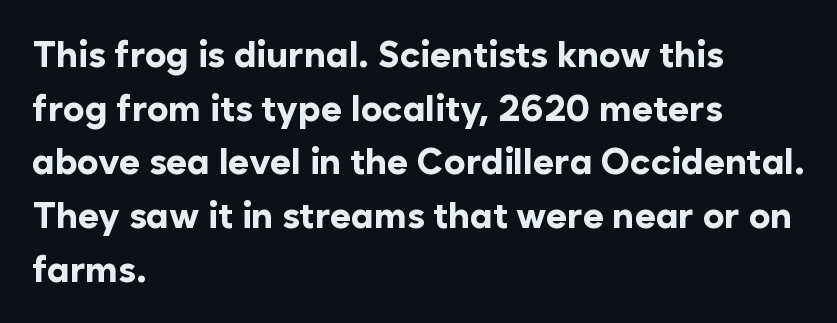
Q: Is the text bold? A: Yes.
Q: Is the text italic (slanted)? A: No, it is upright.
Q: Is the typeface a serif or a sans-serif typeface? A: Sans-serif.
Q: Is the text underlined? A: No.
Q: How is the paragraph aligned? A: Left-aligned.
Q: Is the spacing between letters normal or unusually wide? A: Normal.
Q: Is the spacing between lines tight, normal or loose? A: Normal.
Q: Width (condensed, normal, or wide)? A: Normal.
Q: Stroke contrast? A: Low.
Q: x-height? A: Medium.
Q: Monospaced? A: No.
